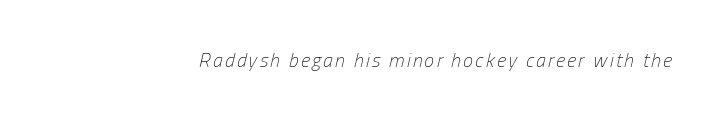
{"italic": "yes", "lean": "right", "slant_degrees": 13, "bold": "no", "underline": "no", "align": "right", "glyph_px": 20}
